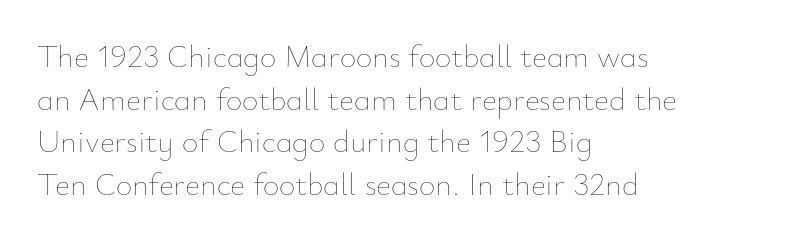
The image shows 32 px thin type, upright; set left-aligned, normal line spacing (1.33x), normal letter spacing, not underlined; low stroke contrast and a small x-height.
